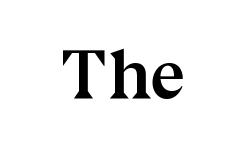
Q: Is the text bold? A: Yes.
Q: Is the text italic (slanted)? A: No, it is upright.
Q: Is the typeface a serif or a sans-serif typeface? A: Serif.
Q: Is the text underlined? A: No.
Q: Is the spacing between letters normal or unusually wide? A: Normal.
Q: Width (condensed, normal, or wide)? A: Normal.
Q: Stroke contrast? A: Medium.
Q: x-height? A: Medium.
Q: Monospaced? A: No.
